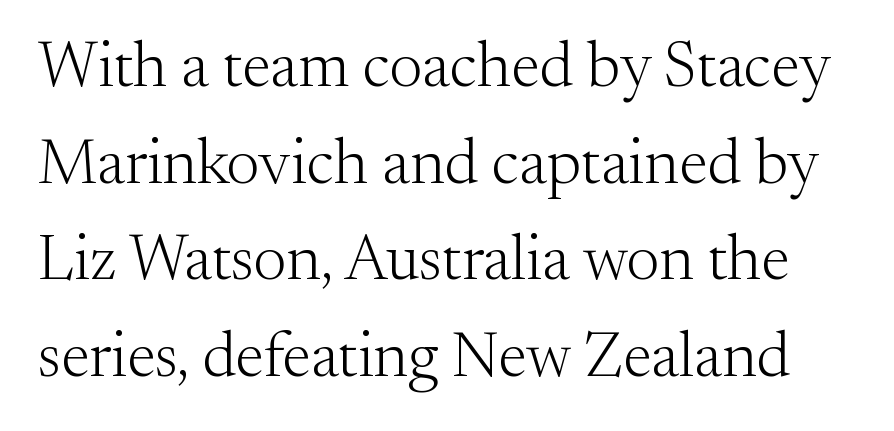
Typographically, this falls in the serif category. Spacing verdict: proportional, widths tailored to each character. The passage shown is not underscored anywhere. Upright lettering throughout.
